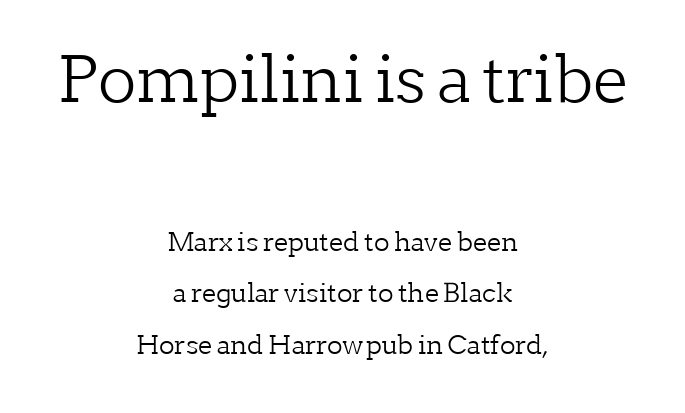
The image shows 64 px light serif type, upright; set centered, loose line spacing (1.99x), normal letter spacing, not underlined; the first (top) block is 2.46x larger; low stroke contrast and a medium x-height.
